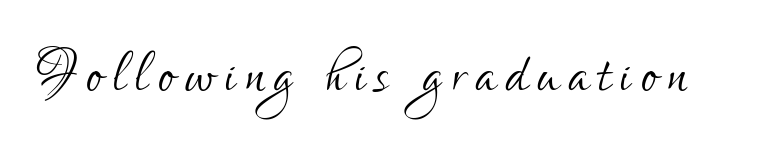
Q: Is the text bold? A: No.
Q: Is the text italic (slanted)? A: Yes.
Q: Is the typeface a serif or a sans-serif typeface? A: Sans-serif.
Q: Is the text underlined? A: No.
Q: Width (condensed, normal, or wide)? A: Condensed.
Q: Stroke contrast? A: Low.
Q: x-height? A: Small.
Q: Monospaced? A: No.
